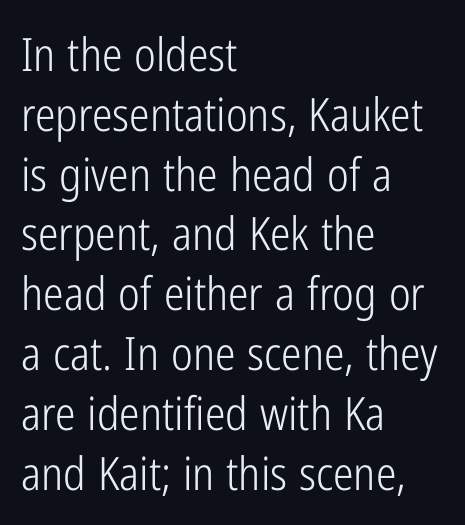
Q: Is the text bold? A: No.
Q: Is the text italic (slanted)? A: No, it is upright.
Q: Is the typeface a serif or a sans-serif typeface? A: Sans-serif.
Q: Is the text underlined? A: No.
Q: How is the paragraph aligned? A: Left-aligned.
Q: Is the spacing between letters normal or unusually wide? A: Normal.
Q: Is the spacing between lines tight, normal or loose? A: Normal.
Q: Width (condensed, normal, or wide)? A: Condensed.
Q: Stroke contrast? A: Low.
Q: x-height? A: Medium.
Q: Monospaced? A: No.
